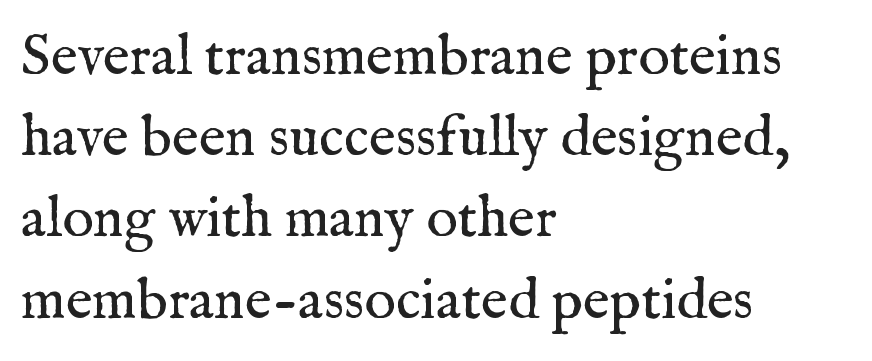
Serif or sans? Serif — the stroke terminals have little feet. Varying glyph widths throughout — classic text-font behaviour. The characters are drawn with everyday or finer stroke widths. A normal amount of white space separates one row of letters from the next. This is the regular roman posture of the typeface. No extra tracking has been applied to these lines.
